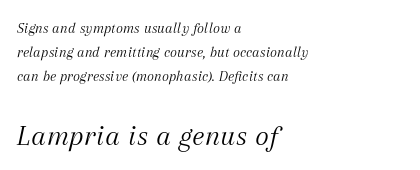
Q: Is the text bold? A: No.
Q: Is the text italic (slanted)? A: Yes, it leans right by about 12 degrees.
Q: Is the typeface a serif or a sans-serif typeface? A: Serif.
Q: Is the text underlined? A: No.
Q: How is the paragraph aligned? A: Left-aligned.
Q: Is the spacing between letters normal or unusually wide? A: Normal.
Q: Is the spacing between lines tight, normal or loose? A: Normal.
Q: Which block of text is set in a larger size, the first (top) or the second (bottom)? A: The second (bottom) one.
Q: Width (condensed, normal, or wide)? A: Normal.
Q: Stroke contrast? A: Medium.
Q: x-height? A: Medium.
Q: Monospaced? A: No.
